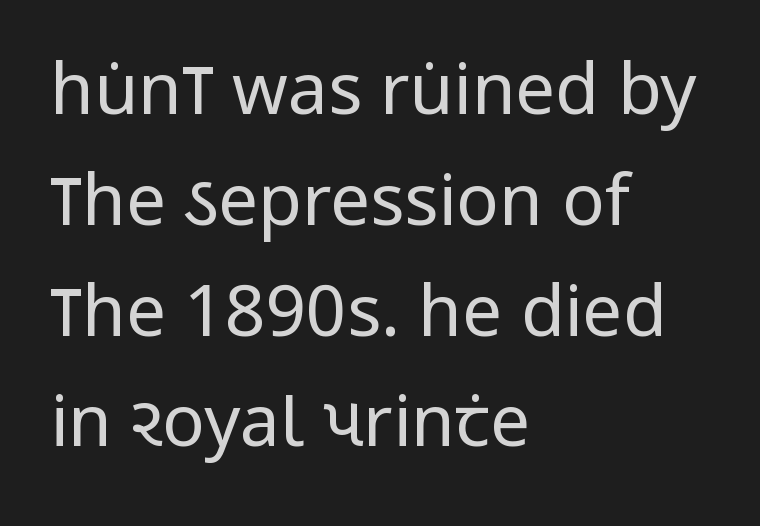
{"serif": "no", "italic": "no", "bold": "no", "weight": "regular", "width": "condensed", "stroke_contrast": "low", "x_height": "large", "monospaced": "no", "underline": "no", "align": "left", "line_spacing": "normal", "line_spacing_ratio": 1.56, "letter_spacing": "normal", "letter_spacing_em": 0.0, "glyph_px": 71}
